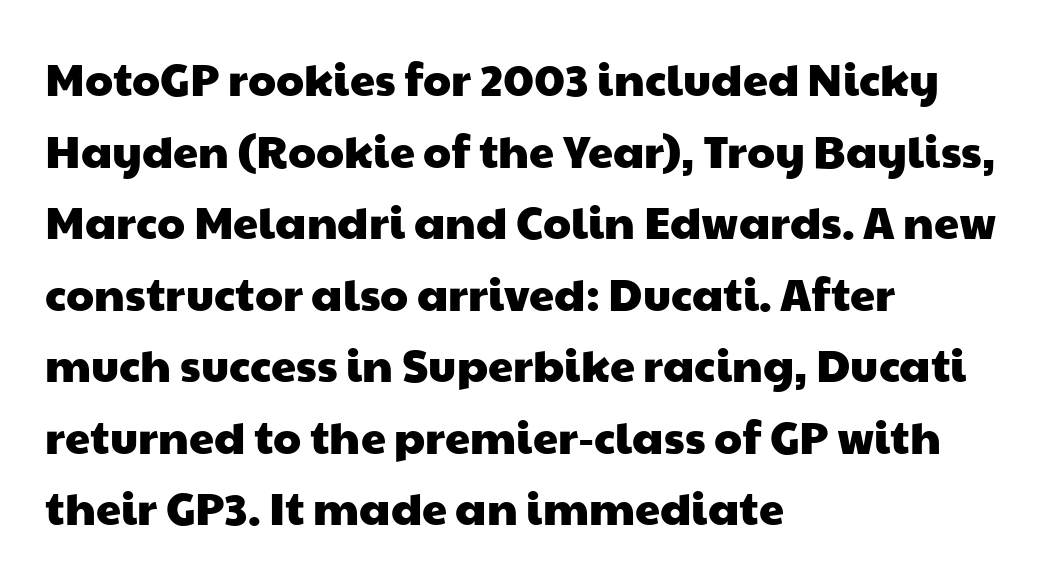
The image shows 45 px wide sans-serif type; set left-aligned, normal line spacing (1.59x), normal letter spacing, not underlined; low stroke contrast and a medium x-height.
